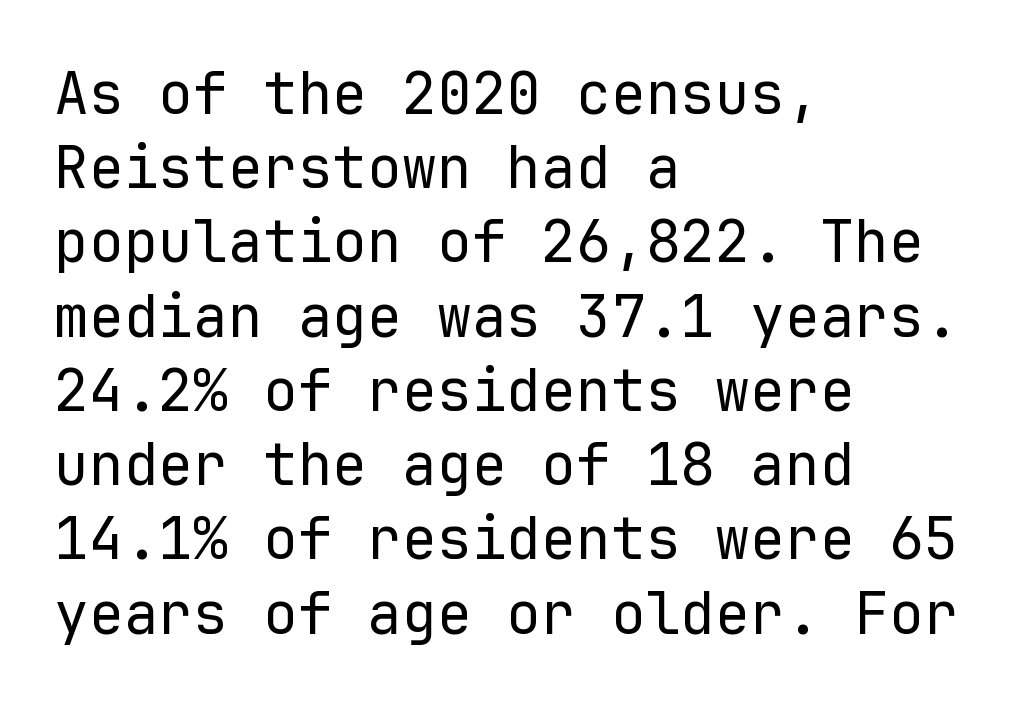
The image shows 58 px regular-weight sans-serif type, upright, monospaced; set left-aligned, normal line spacing (1.28x), normal letter spacing, not underlined; low stroke contrast and a medium x-height.
